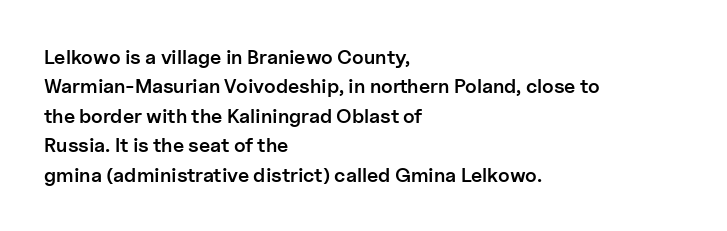
The image shows 20 px text type, upright; set left-aligned, normal line spacing (1.47x), normal letter spacing, not underlined.
